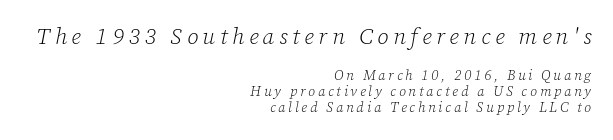
The image shows 23 px text type, italic (leaning right); set right-aligned, tight line spacing (1.15x), unusually wide letter spacing (+0.2 em), not underlined; the first (top) block is 1.64x larger.
